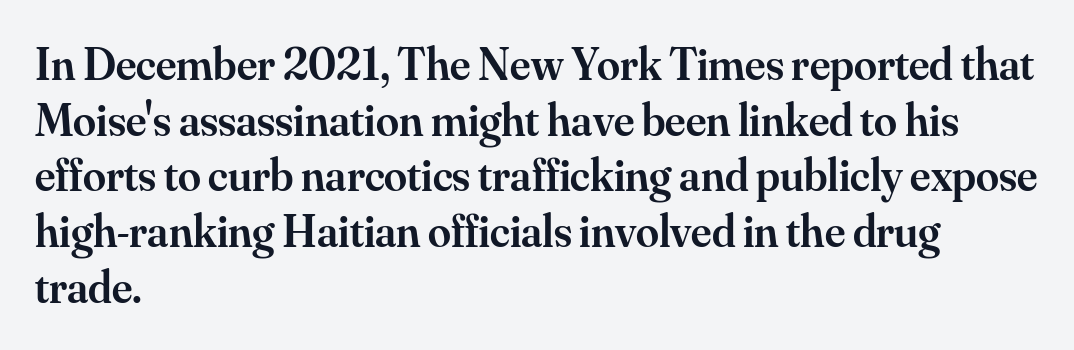
The image shows 46 px semibold serif type, upright; set left-aligned, line spacing 1.21x, normal letter spacing, not underlined; medium stroke contrast and a small x-height.
